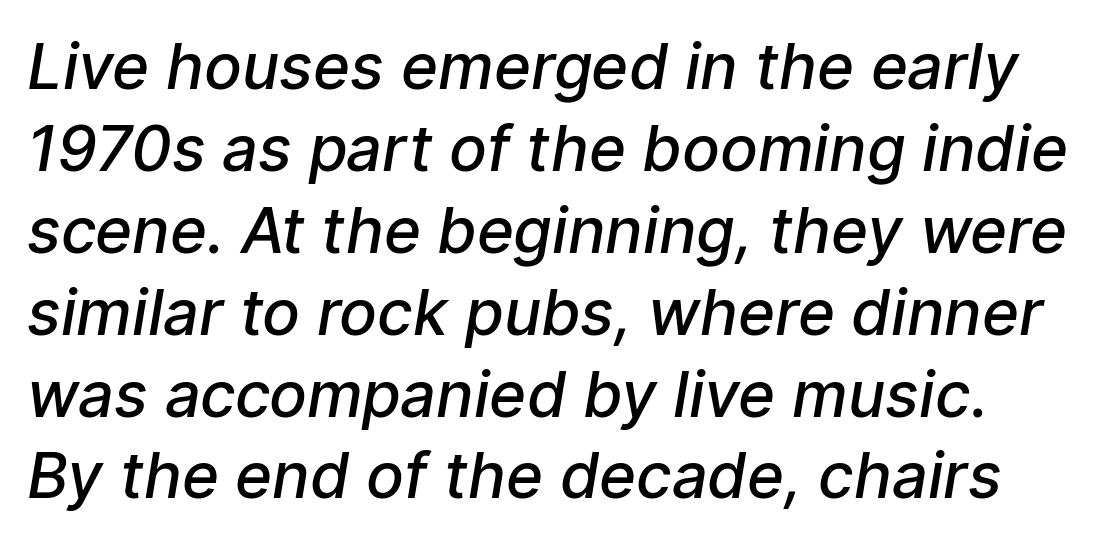
Standard letterfit; no display-style spreading of the glyphs. The face used here is a semibold: visibly heavier than regular, lighter than bold. Lines of text with bare space underneath. Nothing sits at the stroke ends, so this counts as sans-serif. Think of a printed novel: that variable character pitch is what you see here.
